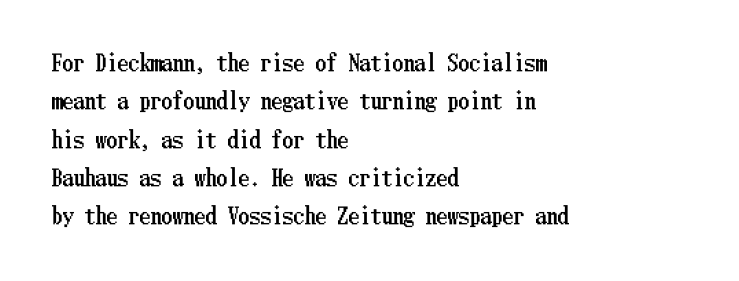
{"italic": "no", "underline": "no", "align": "left", "line_spacing_ratio": 1.74, "letter_spacing": "normal", "letter_spacing_em": 0.0, "glyph_px": 22}
